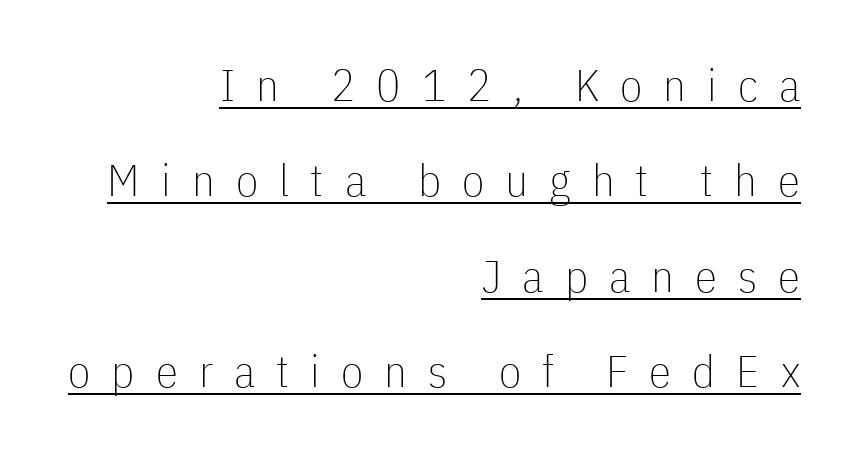
{"serif": "no", "italic": "no", "bold": "no", "weight": "thin", "width": "condensed", "stroke_contrast": "low", "x_height": "medium", "monospaced": "no", "underline": "yes", "align": "right", "line_spacing": "loose", "line_spacing_ratio": 2.12, "letter_spacing": "wide", "letter_spacing_em": 0.47, "glyph_px": 45}
